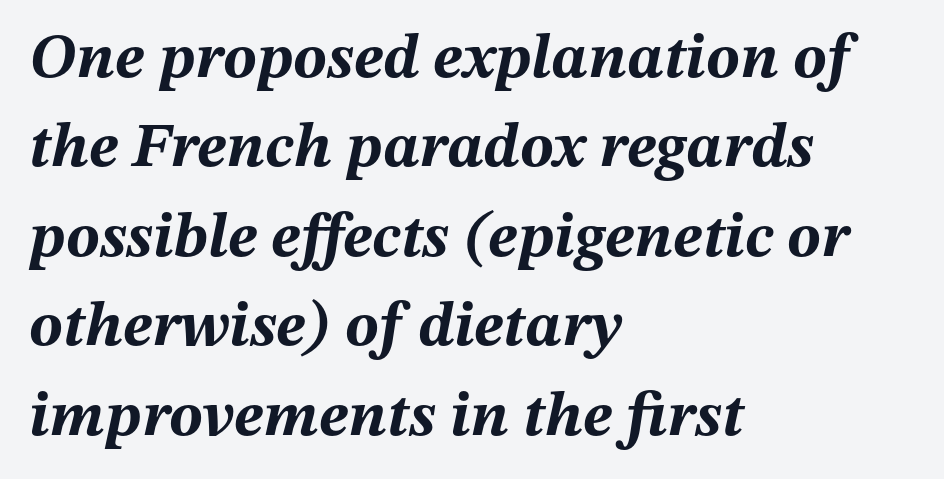
{"italic": "yes", "lean": "right", "slant_degrees": 12, "bold": "yes", "weight": "bold", "width": "normal", "stroke_contrast": "medium", "x_height": "medium", "monospaced": "no", "underline": "no", "align": "left", "line_spacing": "normal", "line_spacing_ratio": 1.42, "letter_spacing": "normal", "letter_spacing_em": 0.0, "glyph_px": 63}
